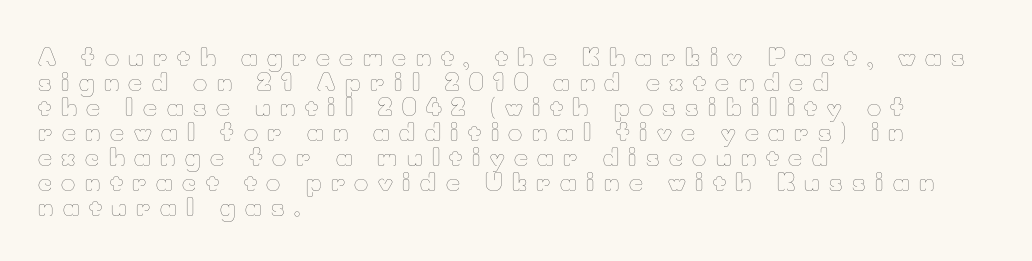
The compositor pushed each line to the left boundary. Is the stroke heavy? The answer is a plain regular-or-lighter. Posture: upright roman. Vertical spacing — tight. Bare-footed words on every line.
